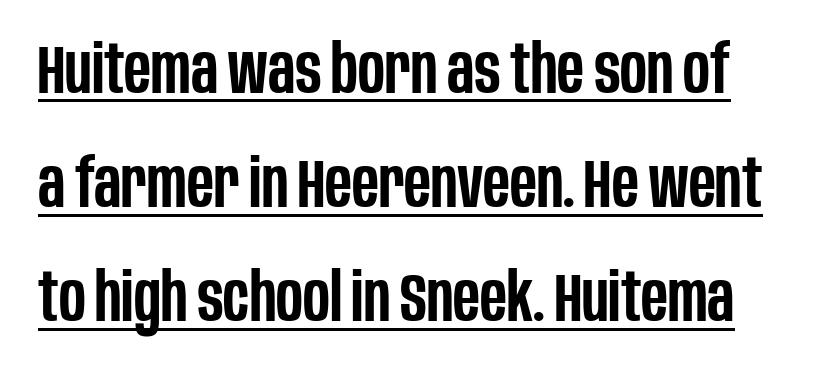
The image shows 68 px semibold, condensed sans-serif type, upright; set normal line spacing (1.68x), normal letter spacing, underlined; low stroke contrast and a large x-height.
